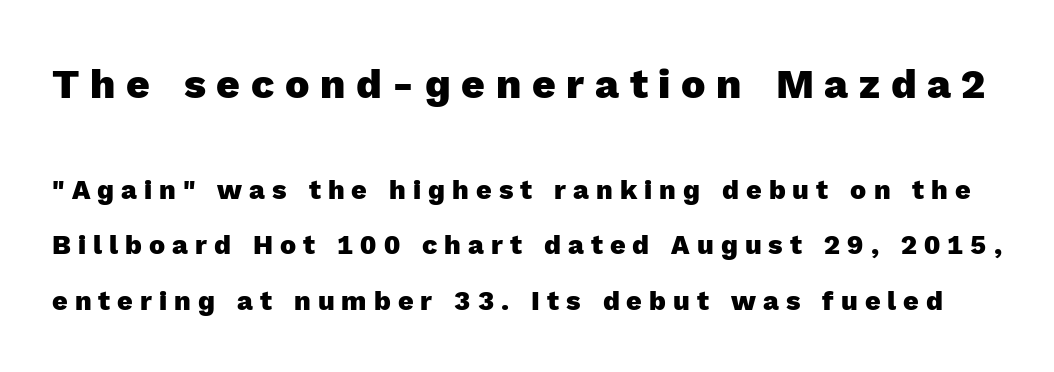
Q: Is the text bold? A: Yes.
Q: Is the text italic (slanted)? A: No, it is upright.
Q: Is the typeface a serif or a sans-serif typeface? A: Sans-serif.
Q: Is the text underlined? A: No.
Q: Is the spacing between letters normal or unusually wide? A: Unusually wide.
Q: Is the spacing between lines tight, normal or loose? A: Loose.
Q: Which block of text is set in a larger size, the first (top) or the second (bottom)? A: The first (top) one.
Q: Width (condensed, normal, or wide)? A: Normal.
Q: x-height? A: Medium.
Q: Monospaced? A: No.
